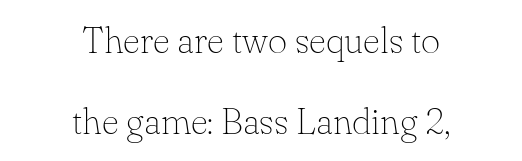
{"serif": "yes", "italic": "no", "bold": "no", "weight": "thin", "width": "normal", "stroke_contrast": "low", "x_height": "small", "monospaced": "no", "underline": "no", "align": "center", "line_spacing": "loose", "line_spacing_ratio": 2.19, "letter_spacing": "normal", "letter_spacing_em": 0.0, "glyph_px": 37}
